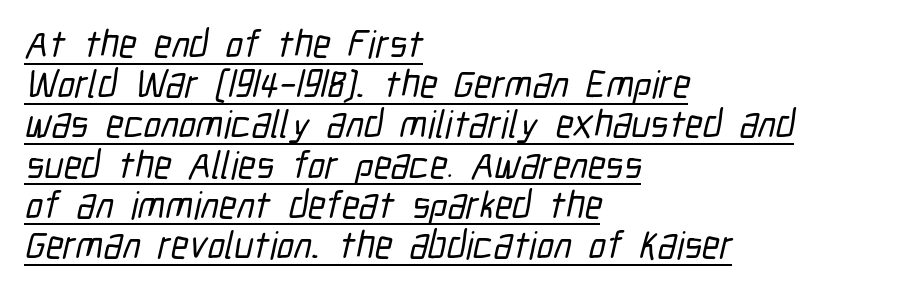
The rendering anchors every line to the left-hand side. This rendering features underlined lettering. The font family rendered here belongs to the sans-serif group. The passage shown stacks its lines with hardly any gap.
